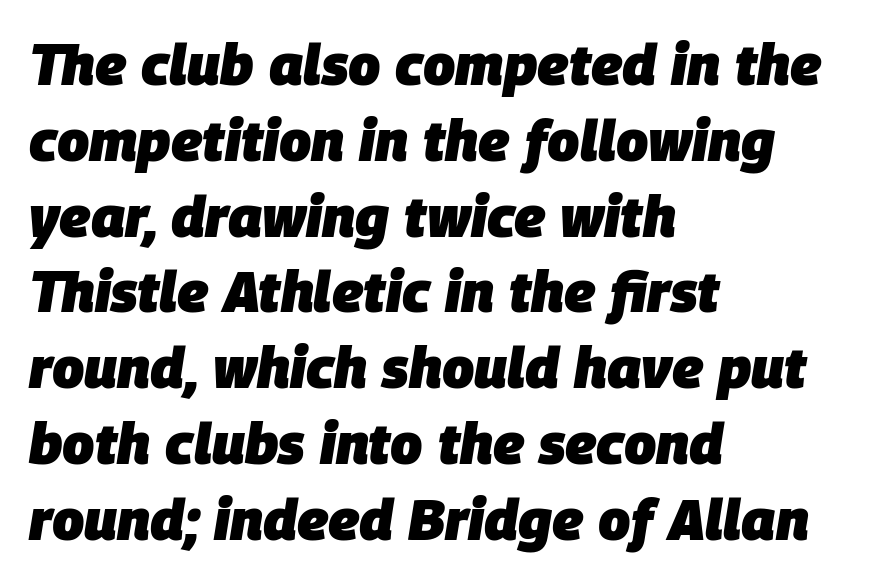
The image shows 57 px heavy type, italic (leaning right); set left-aligned, normal line spacing (1.33x), normal letter spacing, not underlined; low stroke contrast and a large x-height.
